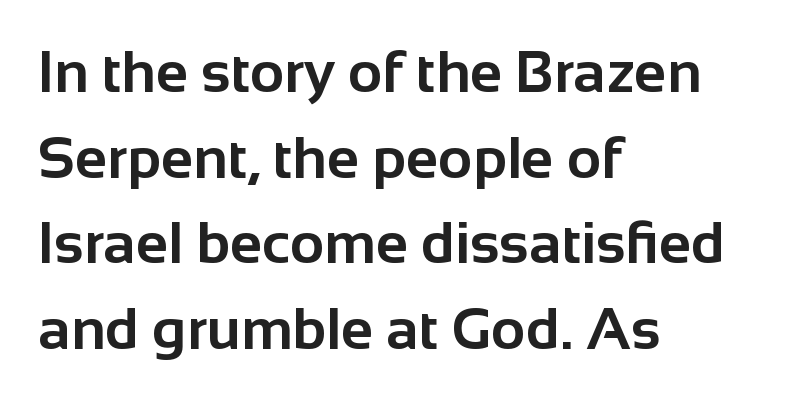
The image shows 59 px bold sans-serif type, upright; set left-aligned, normal line spacing (1.45x), normal letter spacing, not underlined; low stroke contrast and a medium x-height.
